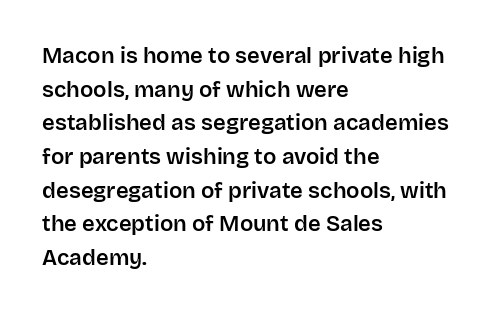
{"italic": "no", "underline": "no", "align": "left", "line_spacing": "normal", "line_spacing_ratio": 1.53, "letter_spacing": "normal", "letter_spacing_em": 0.0, "glyph_px": 22}
